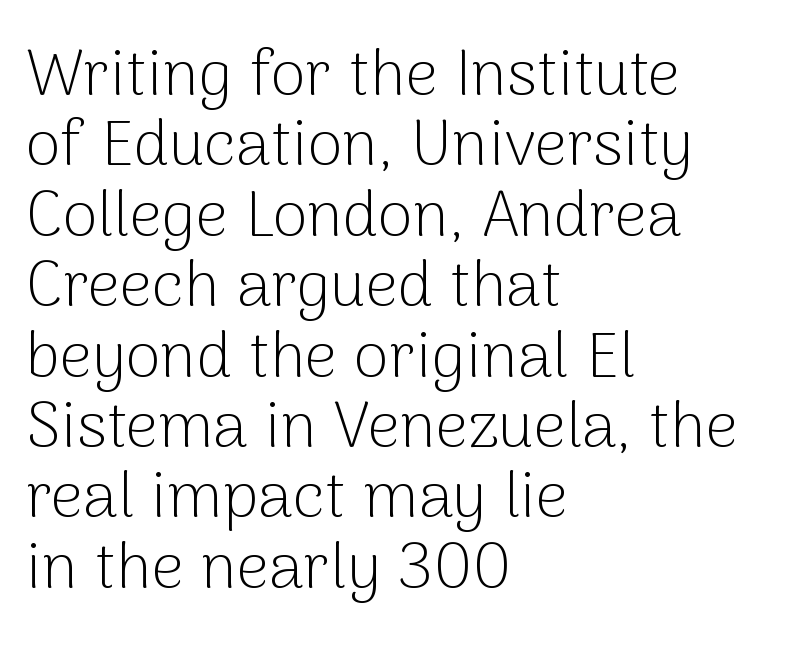
Q: Is the text bold? A: No.
Q: Is the text italic (slanted)? A: No, it is upright.
Q: Is the typeface a serif or a sans-serif typeface? A: Sans-serif.
Q: Is the text underlined? A: No.
Q: How is the paragraph aligned? A: Left-aligned.
Q: Is the spacing between letters normal or unusually wide? A: Normal.
Q: Is the spacing between lines tight, normal or loose? A: Tight.
Q: Width (condensed, normal, or wide)? A: Normal.
Q: Stroke contrast? A: Low.
Q: x-height? A: Medium.
Q: Monospaced? A: No.
